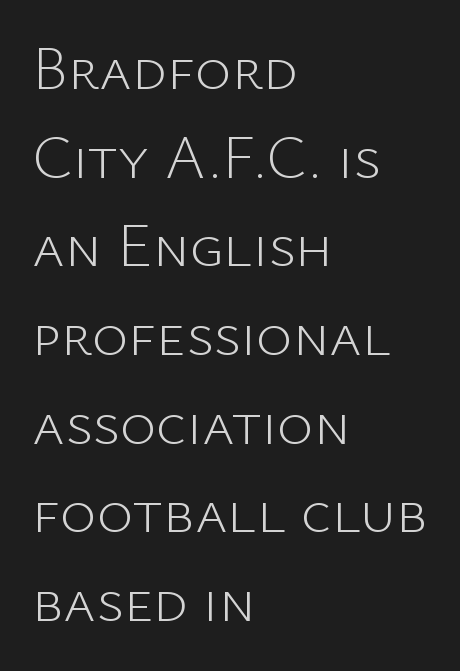
How are the letters spaced? Ordinarily, with no added tracking. Stems and bowls with no extra thickness — not bold. Compared with typical paragraphs, the rows here are spaced about the same. The typography opts for an upright posture over an oblique one.
